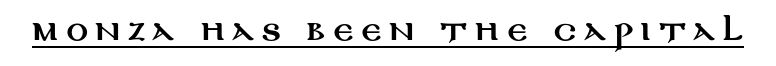
The image shows 27 px text type, upright; set unusually wide letter spacing (+0.27 em), underlined.
